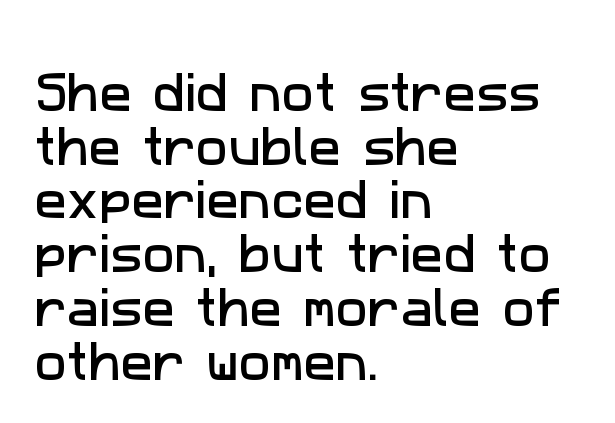
The lines in this sample share a left origin and differ only in where they stop. A typesetter would label this face a sans. Spacing between characters is what you'd get straight out of the box. Each row of text sits above clean, open space. The space between consecutive lines is moderate. Varying glyph widths throughout — classic text-font behaviour.
